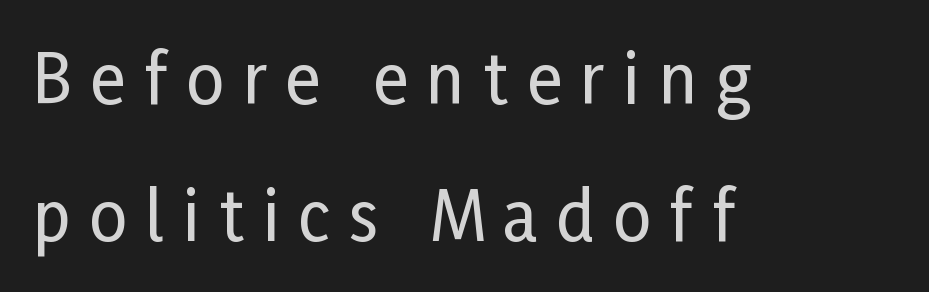
{"serif": "no", "italic": "no", "width": "condensed", "stroke_contrast": "low", "x_height": "medium", "monospaced": "no", "underline": "no", "align": "left", "line_spacing": "loose", "line_spacing_ratio": 2.05, "letter_spacing": "wide", "letter_spacing_em": 0.28, "glyph_px": 67}
